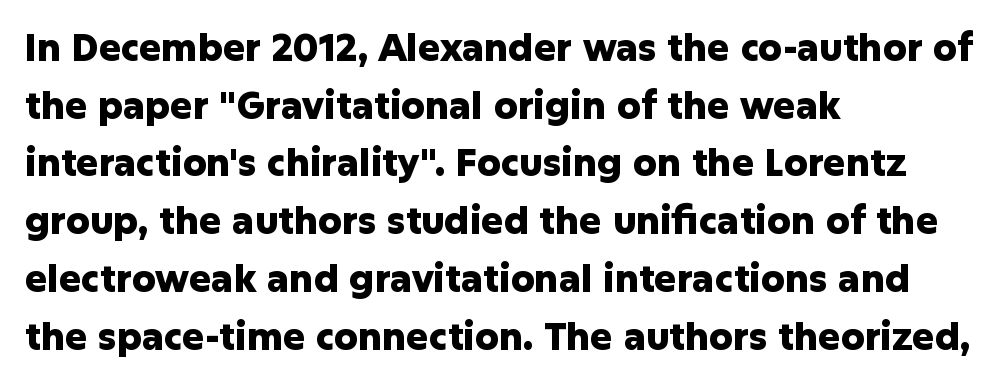
{"serif": "no", "italic": "no", "bold": "yes", "weight": "heavy", "width": "normal", "stroke_contrast": "low", "x_height": "medium", "monospaced": "no", "underline": "no", "align": "left", "line_spacing": "normal", "line_spacing_ratio": 1.56, "letter_spacing": "normal", "letter_spacing_em": 0.0, "glyph_px": 37}
